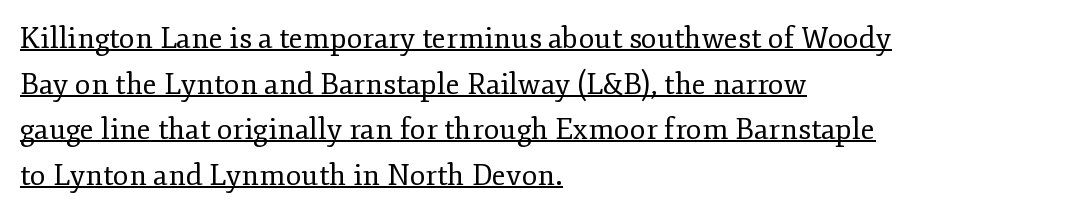
The image shows 29 px regular-weight serif type, upright; set left-aligned, normal line spacing (1.57x), normal letter spacing, underlined; low stroke contrast and a small x-height.
